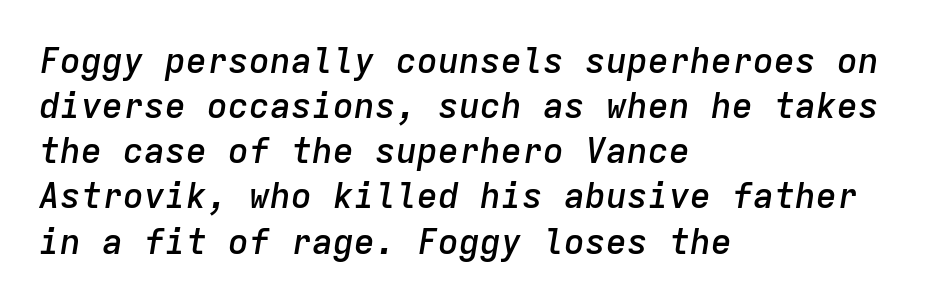
Heft: intermediate — a semibold. Is the letter spacing exaggerated? No — it looks like the ordinary default. The rendering anchors every line to the left-hand side. Here the designer chose a console-style face with uniform glyph widths.
